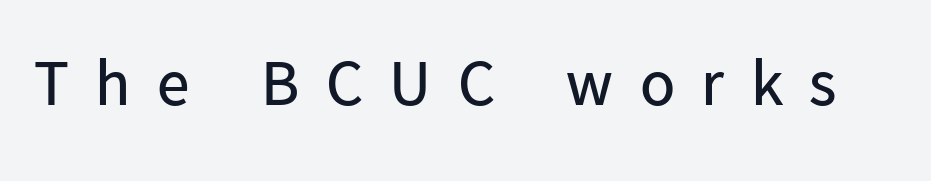
The image shows 65 px regular-weight sans-serif type, upright; set unusually wide letter spacing (+0.41 em), not underlined; low stroke contrast and a medium x-height.
